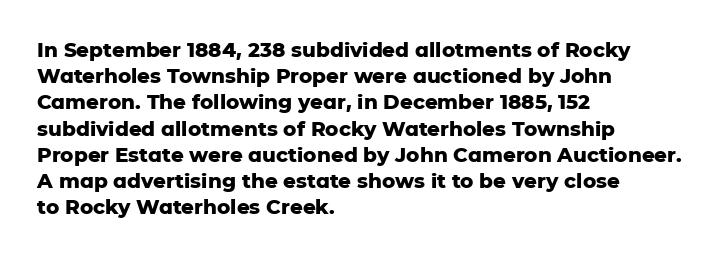
The image shows 20 px bold type, upright; set left-aligned, normal line spacing (1.31x), normal letter spacing, not underlined.
